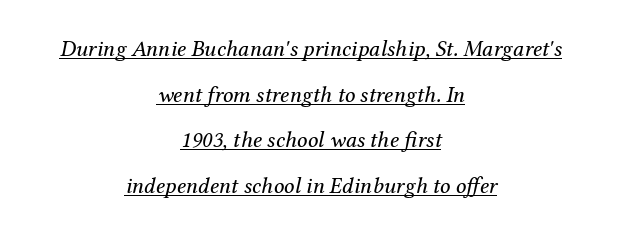
The image shows 23 px text type, italic (leaning right); set centered, loose line spacing (1.98x), normal letter spacing, underlined.
